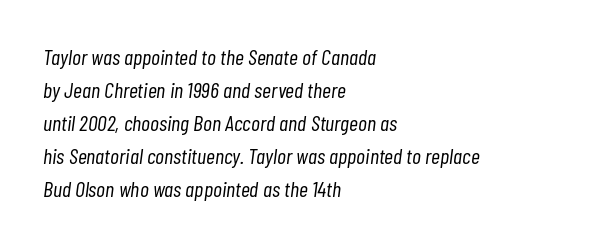
Q: Is the text bold? A: No.
Q: Is the text italic (slanted)? A: Yes, it leans right by about 7 degrees.
Q: Is the text underlined? A: No.
Q: How is the paragraph aligned? A: Left-aligned.
Q: Is the spacing between letters normal or unusually wide? A: Normal.
Q: Is the spacing between lines tight, normal or loose? A: Normal.
